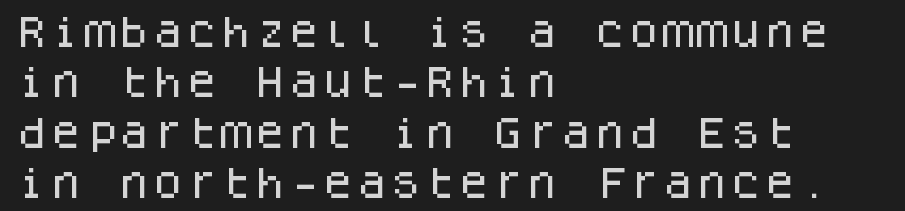
The image shows 34 px sans-serif type, upright, monospaced; set left-aligned, normal line spacing (1.48x), normal letter spacing, not underlined; low stroke contrast and a large x-height.
